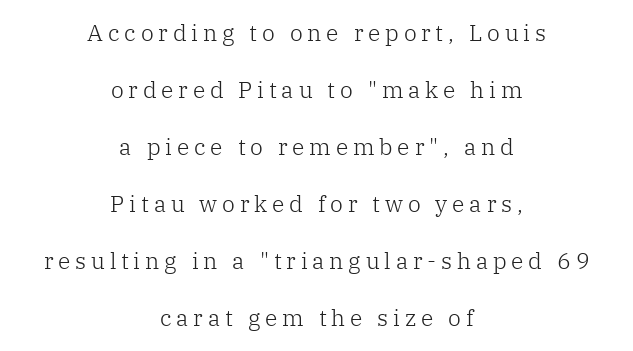
Anything drawn beneath the words? Only blank space. The font sits on the lighter half of the weight spectrum, regular included. Honestly, the rows look like they've been pulled way apart. The rendering inserts visible extra space after every character.
